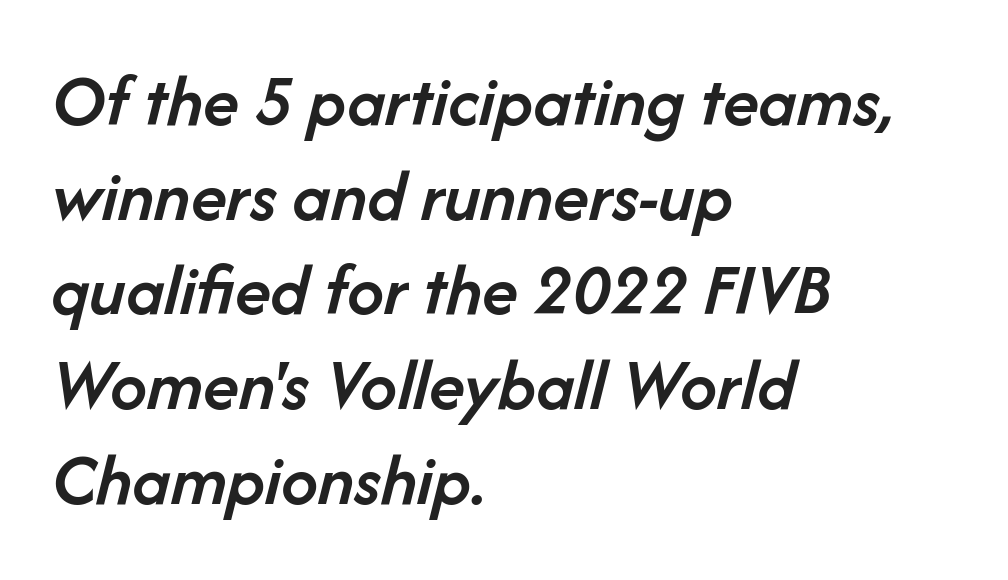
The image shows 74 px semibold type, italic (leaning right); set left-aligned, normal line spacing (1.28x), normal letter spacing, not underlined; low stroke contrast and a medium x-height.
